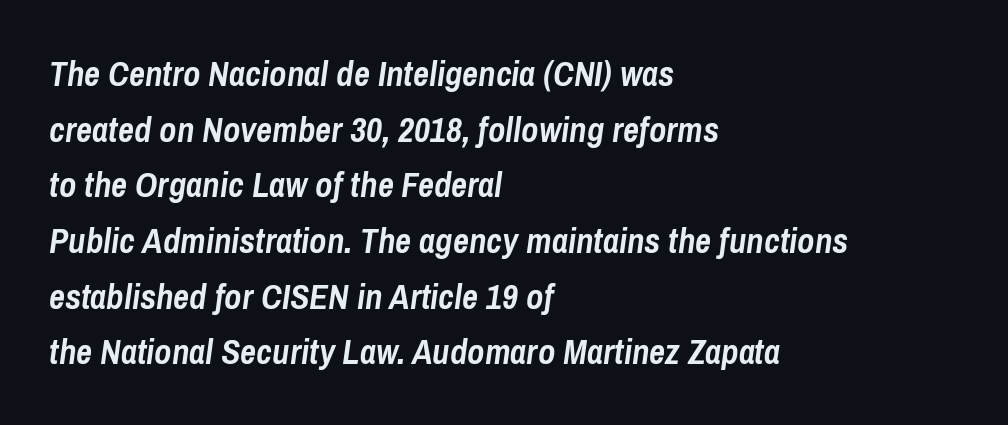
Q: Is the text bold? A: Yes.
Q: Is the text italic (slanted)? A: Yes, it leans right by about 8 degrees.
Q: Is the text underlined? A: No.
Q: How is the paragraph aligned? A: Left-aligned.
Q: Is the spacing between letters normal or unusually wide? A: Normal.
Q: Is the spacing between lines tight, normal or loose? A: Normal.
Q: Width (condensed, normal, or wide)? A: Condensed.
Q: Stroke contrast? A: Low.
Q: x-height? A: Medium.
Q: Monospaced? A: No.
